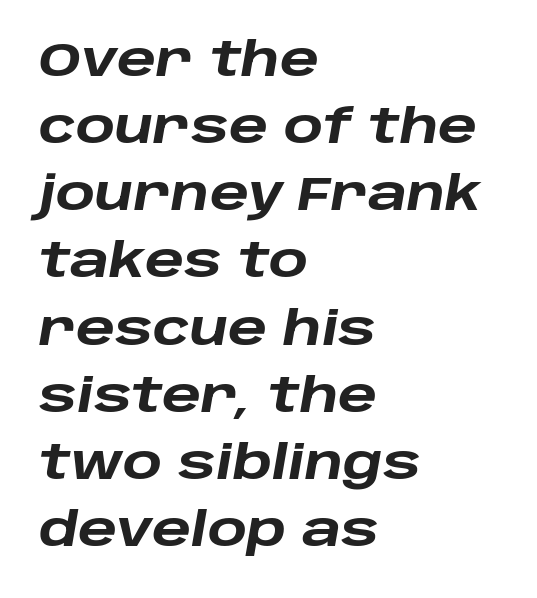
{"italic": "yes", "lean": "right", "slant_degrees": 10, "bold": "yes", "weight": "heavy", "width": "wide", "stroke_contrast": "low", "x_height": "large", "monospaced": "no", "underline": "no", "align": "left", "line_spacing": "normal", "line_spacing_ratio": 1.46, "letter_spacing": "normal", "letter_spacing_em": 0.0, "glyph_px": 46}
